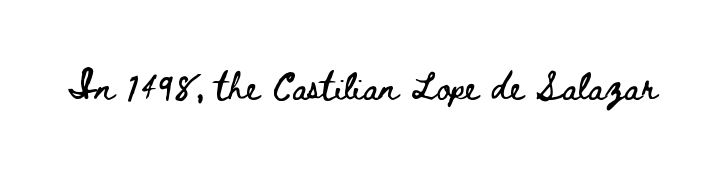
The image shows 27 px text type; set normal letter spacing, not underlined.
